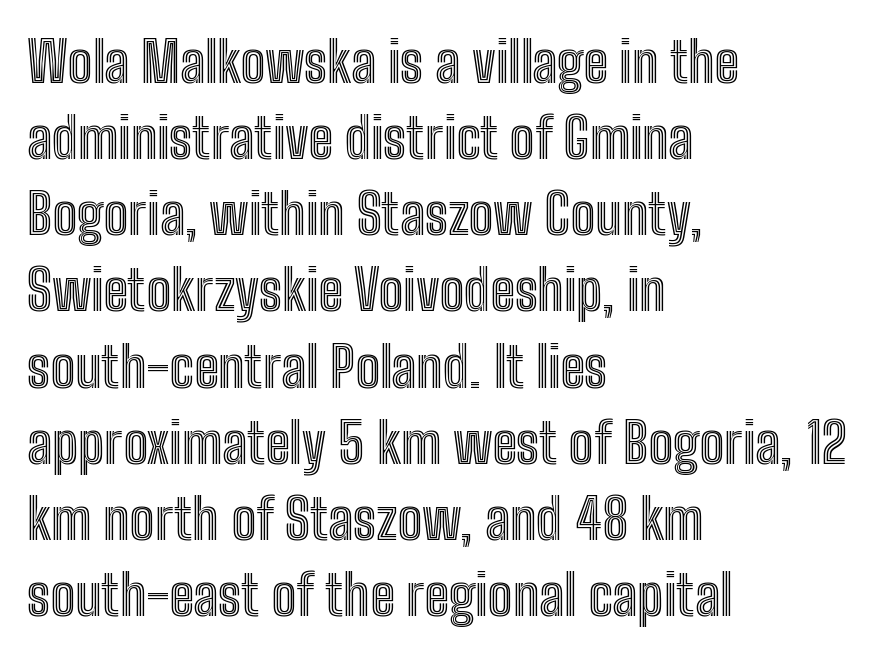
Q: Is the text italic (slanted)? A: No, it is upright.
Q: Is the text underlined? A: No.
Q: How is the paragraph aligned? A: Left-aligned.
Q: Is the spacing between letters normal or unusually wide? A: Normal.
Q: Is the spacing between lines tight, normal or loose? A: Normal.
Q: Width (condensed, normal, or wide)? A: Condensed.
Q: x-height? A: Medium.
Q: Monospaced? A: No.
